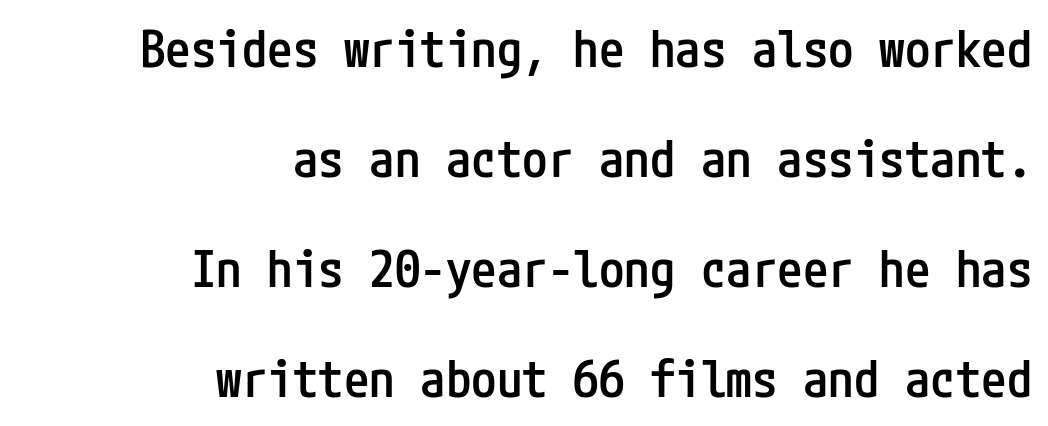
Q: Is the text bold? A: Semi-bold.
Q: Is the text italic (slanted)? A: No, it is upright.
Q: Is the typeface a serif or a sans-serif typeface? A: Sans-serif.
Q: Is the text underlined? A: No.
Q: How is the paragraph aligned? A: Right-aligned.
Q: Is the spacing between letters normal or unusually wide? A: Normal.
Q: Is the spacing between lines tight, normal or loose? A: Loose.
Q: Width (condensed, normal, or wide)? A: Condensed.
Q: Stroke contrast? A: Low.
Q: x-height? A: Medium.
